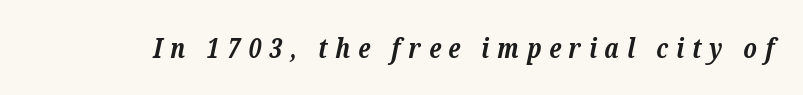
The image shows 27 px bold type, italic (leaning right); set unusually wide letter spacing (+0.29 em), not underlined.
